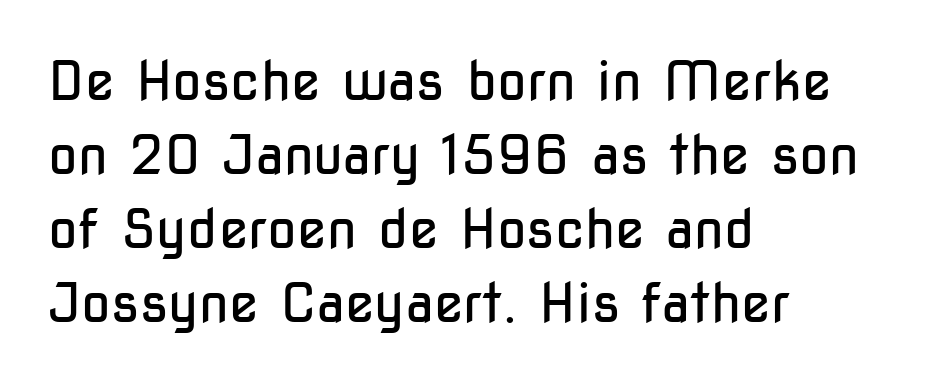
Leading matches the norm, producing a regular column. Glance below the letters and you will spot only blank space. The glyphs in this specimen are sans serif. This reads as an unemphasized weight, regular at the heaviest.
